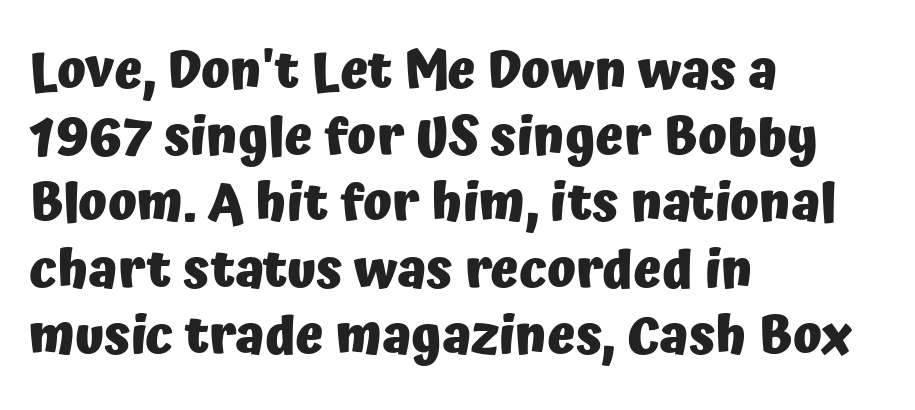
Quick note: interline space is typical. Does extra space separate the letters? No, they use regular spacing. No italicization has been applied; the sample stays upright. Compared with an ordinary text face, these strokes are far heavier — a full bold.
